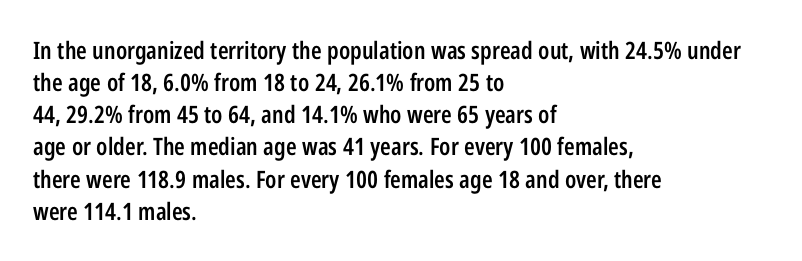
{"italic": "no", "bold": "semi", "underline": "no", "align": "left", "line_spacing": "normal", "line_spacing_ratio": 1.34, "letter_spacing": "normal", "letter_spacing_em": 0.0, "glyph_px": 24}
